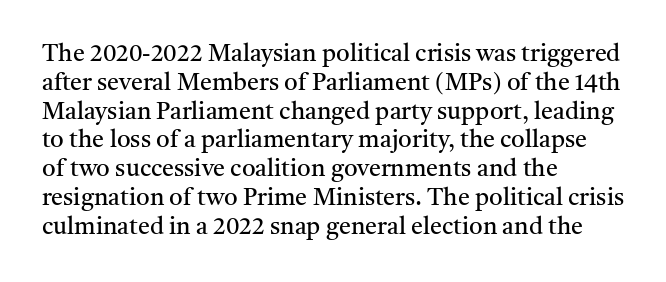
Horizontal alignment here is leftward, the default for most running prose. Is the stroke heavy? The answer is a plain regular-or-lighter. Posture: upright roman. The baseline area is clear. Between one letter and the next there's only the usual sliver of space.
